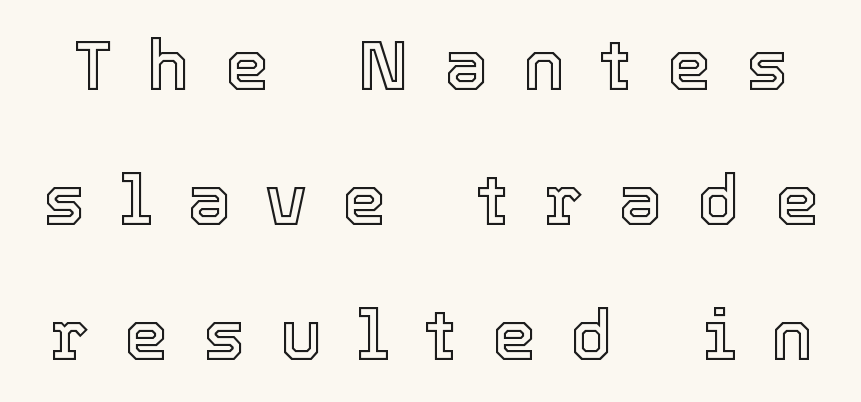
The type sits square on the baseline with zero lean. The vertical gap from one line to the next is large. Descender tails drop into unmarked territory. Compared with typical body copy, the letter spacing here is much looser. The letters advance in unequal steps, a hallmark of proportional type.
